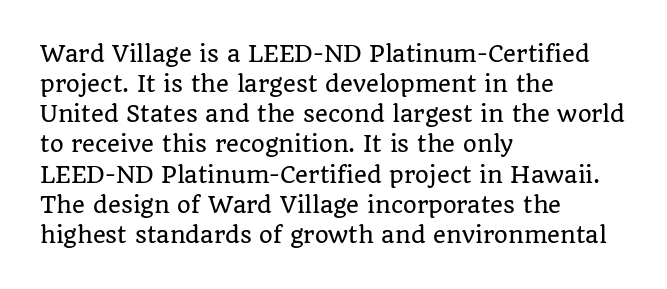
Q: Is the text italic (slanted)? A: No, it is upright.
Q: Is the text underlined? A: No.
Q: How is the paragraph aligned? A: Left-aligned.
Q: Is the spacing between letters normal or unusually wide? A: Normal.
Q: Is the spacing between lines tight, normal or loose? A: Normal.
